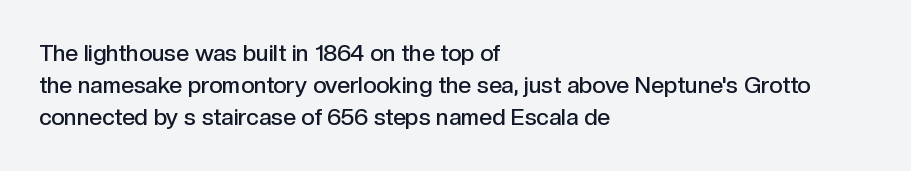
The foot of each line stays bare and open. Evenly set lines give the paragraph a standard silhouette. Left-aligned paragraph, ragged on the right. Does the lettering tilt? It doesn't — this is upright. The line texture is even and compact thanks to regular tracking.
